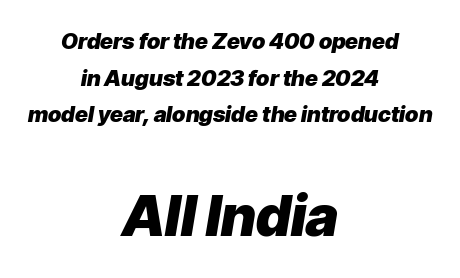
The image shows 56 px heavy type, italic (leaning right); set centered, normal line spacing (1.66x), normal letter spacing, not underlined; the second (bottom) block is 2.55x larger; low stroke contrast and a medium x-height.
